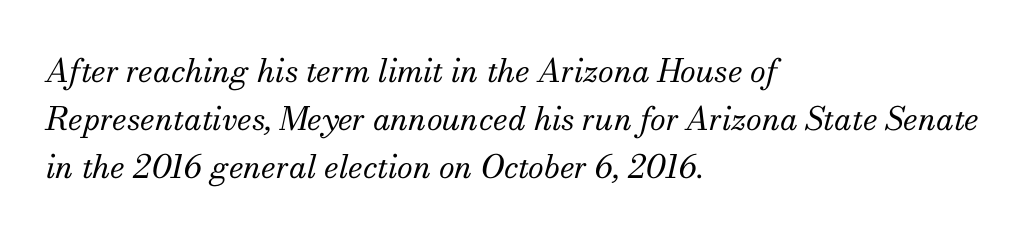
The image shows 32 px regular-weight serif type, italic (leaning right); set left-aligned, normal line spacing (1.5x), normal letter spacing, not underlined; medium stroke contrast and a small x-height.
